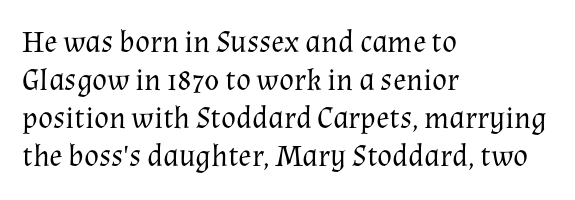
{"serif": "yes", "italic": "no", "bold": "no", "weight": "regular", "width": "normal", "stroke_contrast": "medium", "x_height": "medium", "monospaced": "no", "underline": "no", "align": "left", "line_spacing_ratio": 1.23, "letter_spacing": "normal", "letter_spacing_em": 0.0, "glyph_px": 31}
